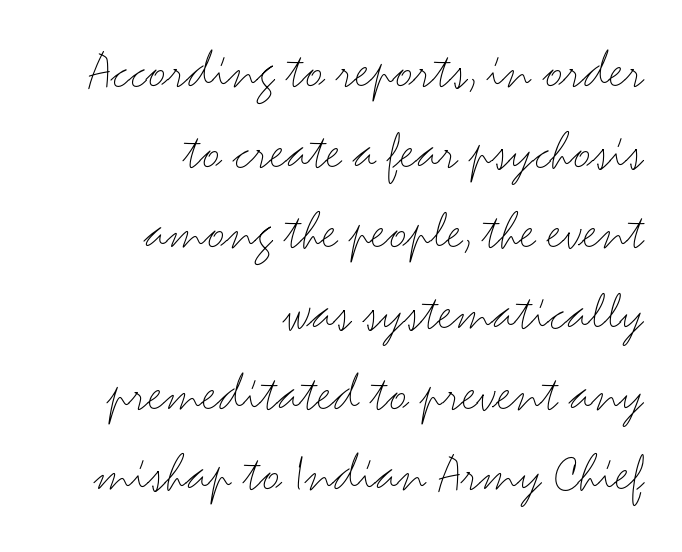
Q: Is the text bold? A: No.
Q: Is the text italic (slanted)? A: Yes.
Q: Is the typeface a serif or a sans-serif typeface? A: Sans-serif.
Q: Is the text underlined? A: No.
Q: How is the paragraph aligned? A: Right-aligned.
Q: Is the spacing between letters normal or unusually wide? A: Normal.
Q: Is the spacing between lines tight, normal or loose? A: Normal.
Q: Width (condensed, normal, or wide)? A: Wide.
Q: Stroke contrast? A: Medium.
Q: x-height? A: Small.
Q: Monospaced? A: No.
